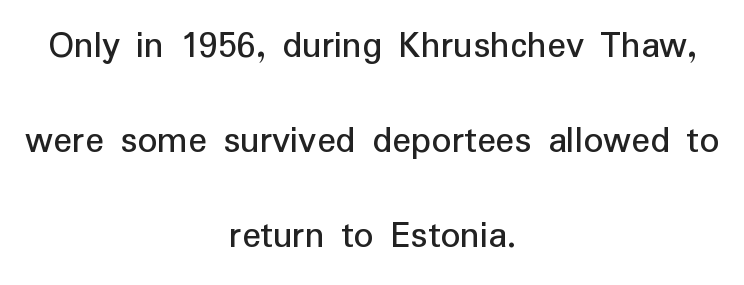
{"serif": "no", "italic": "no", "width": "normal", "stroke_contrast": "low", "x_height": "medium", "monospaced": "no", "underline": "no", "align": "center", "line_spacing": "loose", "line_spacing_ratio": 2.43, "letter_spacing": "normal", "letter_spacing_em": 0.0, "glyph_px": 39}
